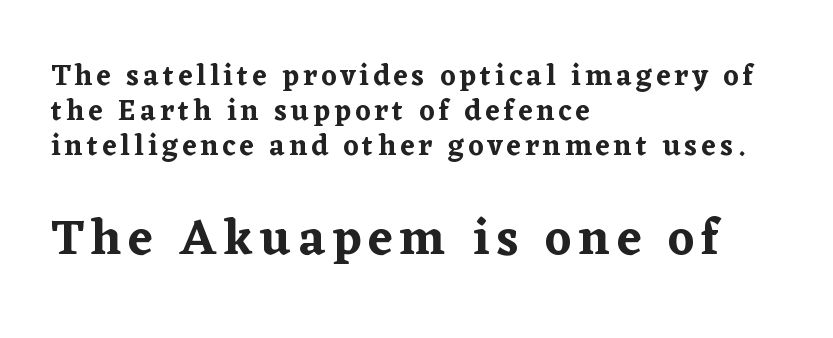
Does the bottom block carry the larger type? Yes, it does. This sample uses a serif face. This sample uses an upright cut, with every glyph sitting square on the baseline. The passage shown is not underscored anywhere.
